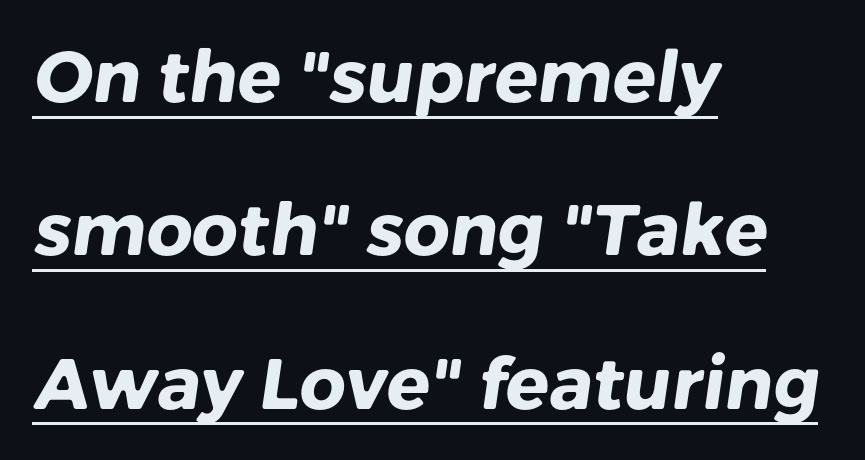
One glance says open: line gaps are wider than usual. The text block is weighted toward the left margin, trailing off unevenly rightward. This rendering leaves character spacing at its baseline value. Character widths vary here, with narrow letters taking less room than wide ones. Chunky letters — that's bold for sure. Type style note: lacks serifs.
